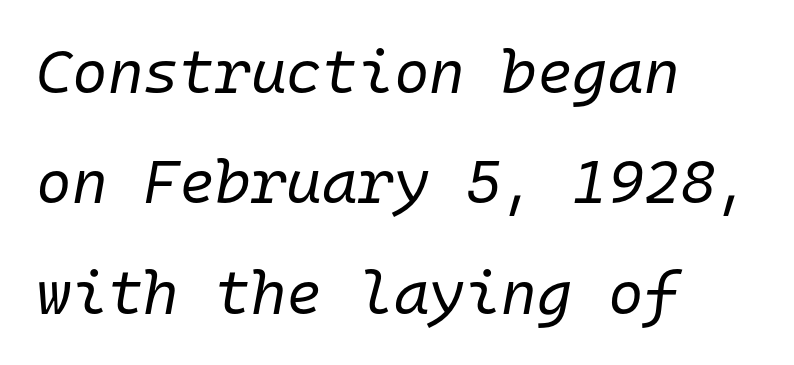
This sample has the even, mechanical cadence of fixed-width lettering. Nothing heavy about these letters — not bold at all. Casual observation: everything's shoved over to the left. Has an underline been added? It has not. Is the type slanted? Yes — the strokes lean at a clear angle.
